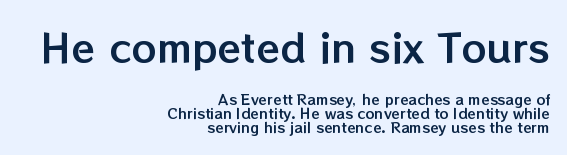
The image shows 39 px text type, upright; set right-aligned, tight line spacing (1.01x), normal letter spacing, not underlined; the first (top) block is 2.79x larger; low stroke contrast and a medium x-height.
